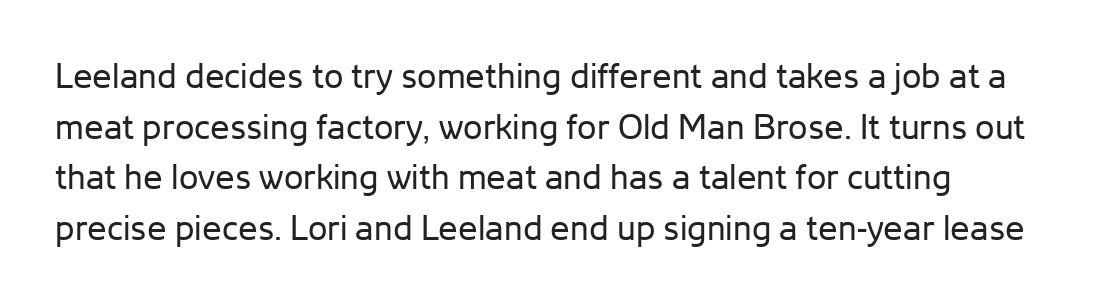
These lines are composed in type without serifs. Decoration check: the copy has no underline. Compared with typical body copy, the letter spacing here is the same. The lines sit at an ordinary, default distance from one another. Varying glyph widths throughout — classic text-font behaviour. The passage shown is not bold in any degree.
